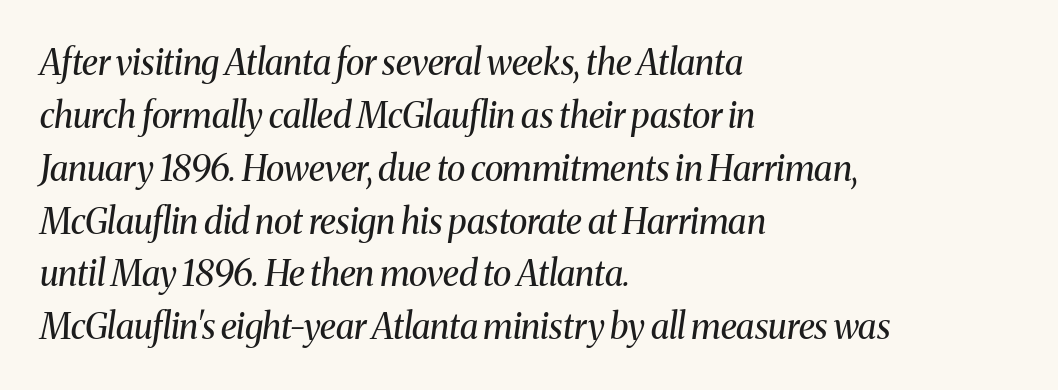
{"serif": "yes", "italic": "yes", "lean": "right", "slant_degrees": 8, "bold": "no", "weight": "regular", "width": "normal", "stroke_contrast": "medium", "x_height": "medium", "monospaced": "no", "underline": "no", "align": "left", "line_spacing": "normal", "line_spacing_ratio": 1.51, "letter_spacing": "normal", "letter_spacing_em": 0.0, "glyph_px": 35}
